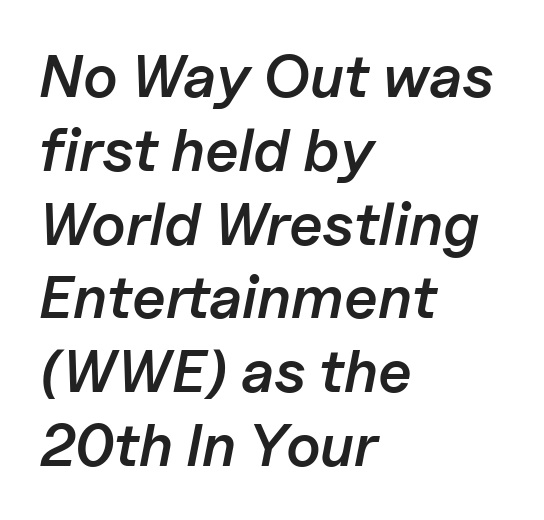
The image shows 60 px semibold type, italic (leaning right); set left-aligned, line spacing 1.23x, normal letter spacing, not underlined; low stroke contrast and a medium x-height.
